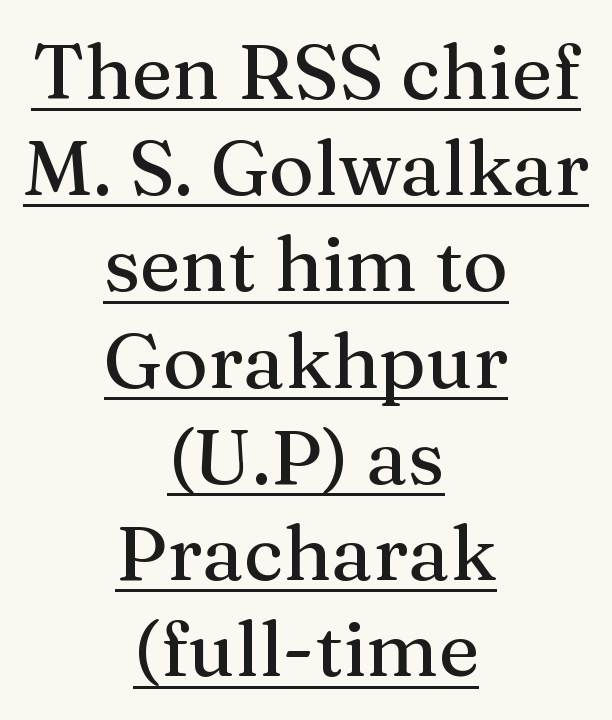
Q: Is the text italic (slanted)? A: No, it is upright.
Q: Is the typeface a serif or a sans-serif typeface? A: Serif.
Q: Is the text underlined? A: Yes.
Q: How is the paragraph aligned? A: Centered.
Q: Is the spacing between letters normal or unusually wide? A: Normal.
Q: Is the spacing between lines tight, normal or loose? A: Normal.
Q: Width (condensed, normal, or wide)? A: Normal.
Q: Stroke contrast? A: Medium.
Q: x-height? A: Medium.
Q: Monospaced? A: No.
